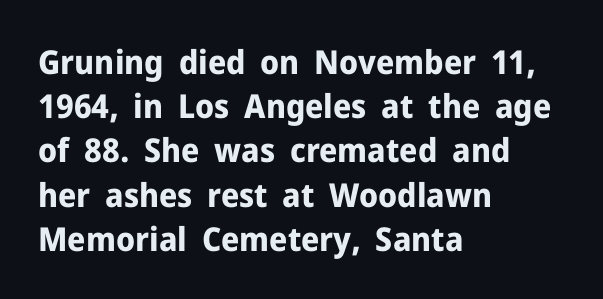
A dark, heavy texture on the line: the type is bold. Do the characters align in a grid? No, the font is proportional. Characters follow at the spacing the type designer built in. The type sits square on the baseline with zero lean. Clear beneath every line of the passage. The rendering anchors every line to the left-hand side.
